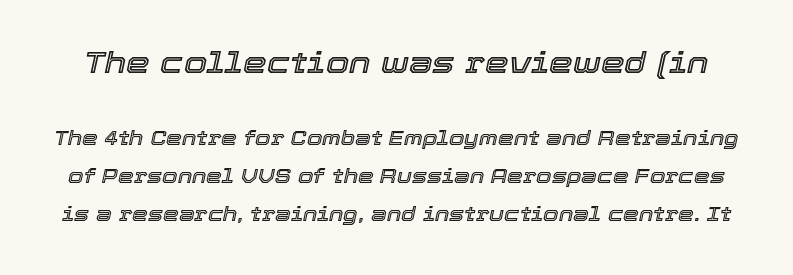
{"italic": "yes", "lean": "right", "slant_degrees": 12, "width": "normal", "x_height": "medium", "monospaced": "no", "underline": "no", "line_spacing_ratio": 1.88, "letter_spacing": "normal", "letter_spacing_em": 0.0, "larger_block": "first", "size_ratio": 1.5, "glyph_px": 30}
